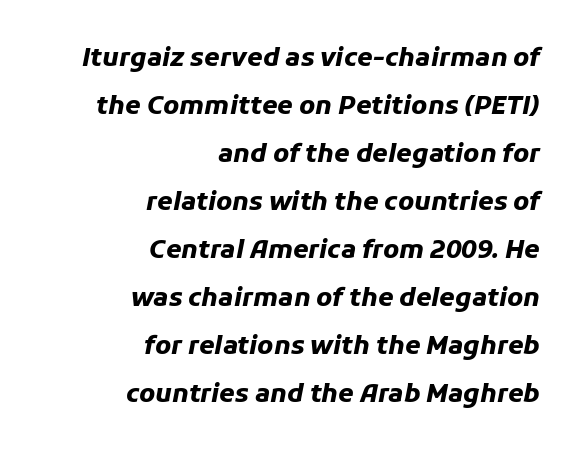
The image shows 25 px bold type, italic (leaning right); set right-aligned, loose line spacing (1.92x), normal letter spacing, not underlined.
